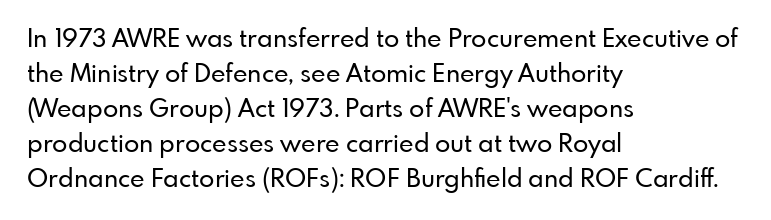
{"italic": "no", "underline": "no", "align": "left", "line_spacing": "normal", "line_spacing_ratio": 1.4, "letter_spacing": "normal", "letter_spacing_em": 0.0, "glyph_px": 25}
